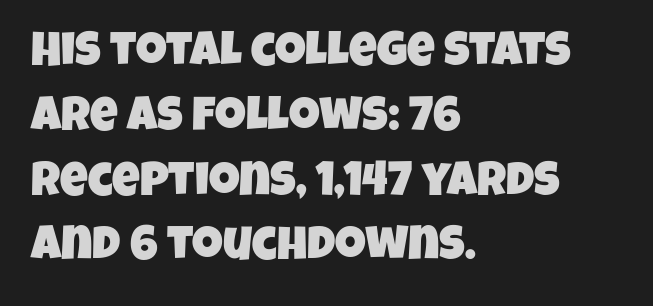
Q: Is the typeface a serif or a sans-serif typeface? A: Sans-serif.
Q: Is the text underlined? A: No.
Q: How is the paragraph aligned? A: Left-aligned.
Q: Is the spacing between letters normal or unusually wide? A: Normal.
Q: Is the spacing between lines tight, normal or loose? A: Normal.
Q: Width (condensed, normal, or wide)? A: Condensed.
Q: Stroke contrast? A: Low.
Q: x-height? A: Large.
Q: Monospaced? A: No.
